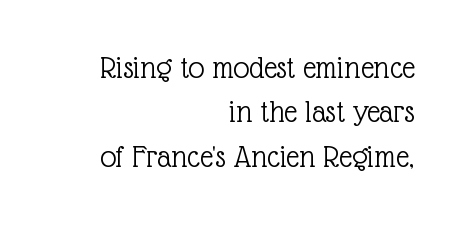
Q: Is the text bold? A: No.
Q: Is the text italic (slanted)? A: No, it is upright.
Q: Is the typeface a serif or a sans-serif typeface? A: Serif.
Q: Is the text underlined? A: No.
Q: How is the paragraph aligned? A: Right-aligned.
Q: Is the spacing between letters normal or unusually wide? A: Normal.
Q: Is the spacing between lines tight, normal or loose? A: Normal.
Q: Width (condensed, normal, or wide)? A: Normal.
Q: x-height? A: Medium.
Q: Monospaced? A: No.
